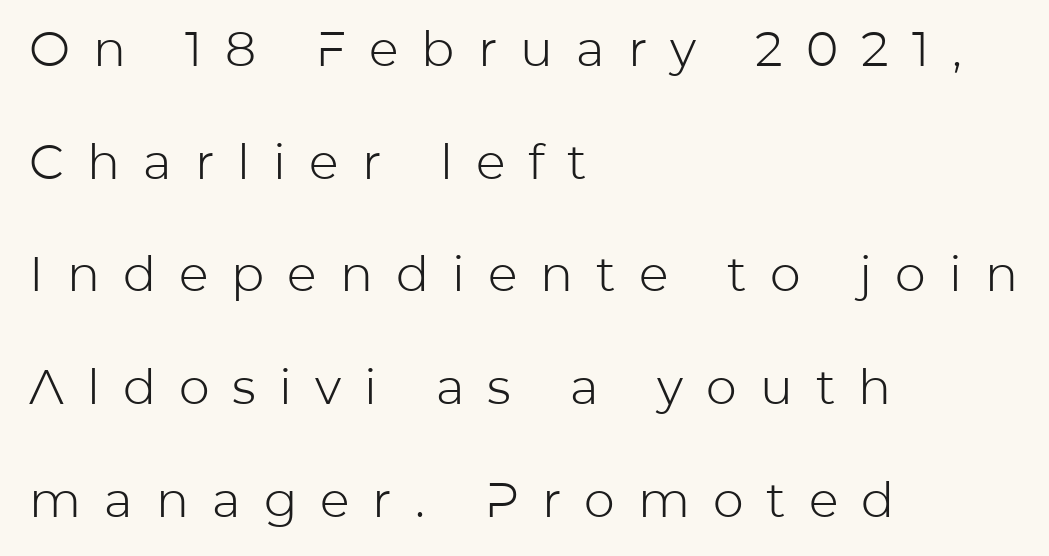
{"serif": "no", "italic": "no", "bold": "no", "weight": "light", "width": "normal", "stroke_contrast": "low", "x_height": "medium", "monospaced": "no", "underline": "no", "align": "left", "line_spacing": "loose", "line_spacing_ratio": 2.3, "letter_spacing": "wide", "letter_spacing_em": 0.47, "glyph_px": 49}
